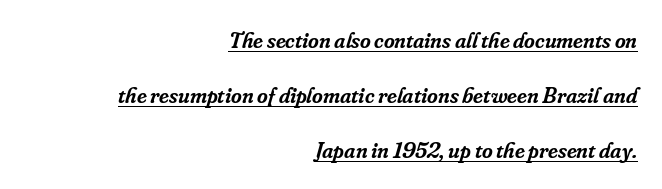
A rule runs beneath these lines of type. In terms of posture, this sample is oblique. Vertically, the passage feels expansive, rows floating well apart. Notice the strokes are somewhat thickened but not fully heavy: this is a semibold.
